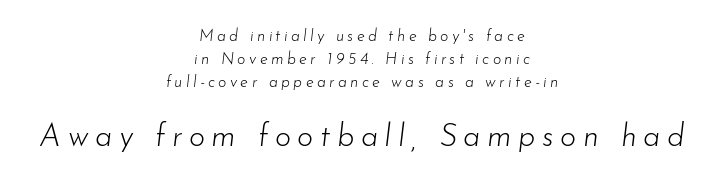
Q: Is the text bold? A: No.
Q: Is the text italic (slanted)? A: Yes, it leans right by about 7 degrees.
Q: Is the text underlined? A: No.
Q: How is the paragraph aligned? A: Centered.
Q: Is the spacing between letters normal or unusually wide? A: Unusually wide.
Q: Is the spacing between lines tight, normal or loose? A: Normal.
Q: Which block of text is set in a larger size, the first (top) or the second (bottom)? A: The second (bottom) one.
Q: Width (condensed, normal, or wide)? A: Normal.
Q: Stroke contrast? A: Low.
Q: x-height? A: Small.
Q: Monospaced? A: No.
